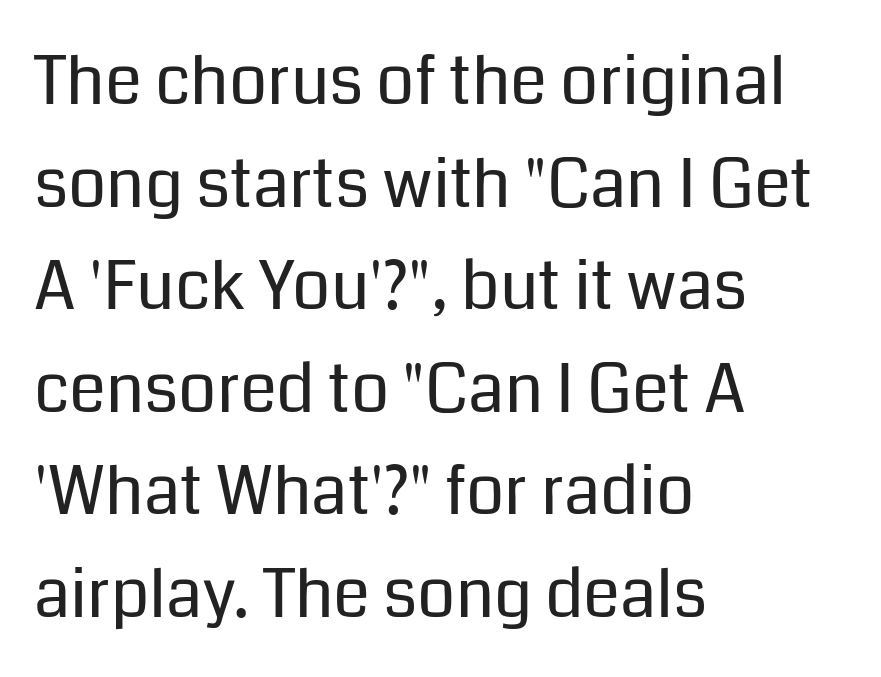
{"serif": "no", "italic": "no", "bold": "no", "weight": "regular", "width": "normal", "stroke_contrast": "low", "x_height": "medium", "monospaced": "no", "underline": "no", "align": "left", "line_spacing": "normal", "line_spacing_ratio": 1.53, "letter_spacing": "normal", "letter_spacing_em": 0.0, "glyph_px": 67}
